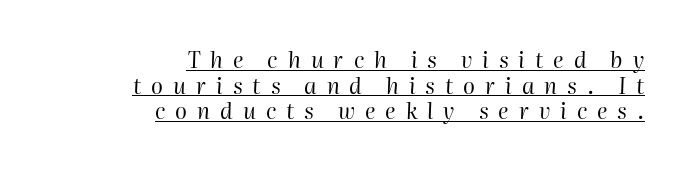
The image shows 22 px text type, italic (leaning right); set right-aligned, line spacing 1.16x, unusually wide letter spacing (+0.45 em), underlined.
